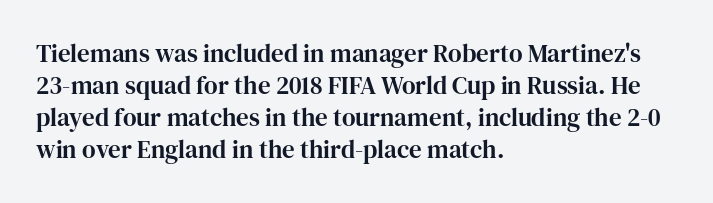
Summary of vertical rhythm: regular, with standard interline spacing. The string is rendered with underlining switched off. This rendering uses left alignment, leaving the right contour irregular. The lettering stays uniformly vertical, giving the passage a roman look. The horizontal fit of the characters is conventional and even.
